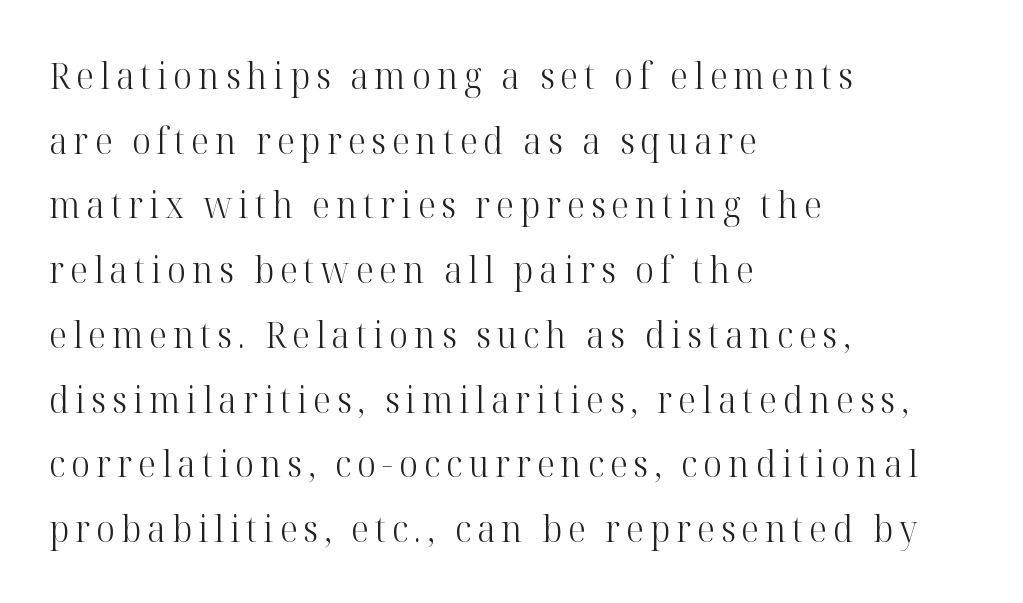
{"serif": "yes", "italic": "no", "bold": "no", "weight": "light", "width": "normal", "stroke_contrast": "high", "x_height": "medium", "monospaced": "no", "underline": "no", "align": "left", "line_spacing_ratio": 1.75, "glyph_px": 37}
